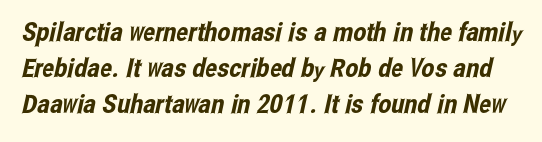
Lines of text with bare space underneath. Line spacing here is normal. The horizontal fit of the characters is conventional and even.
